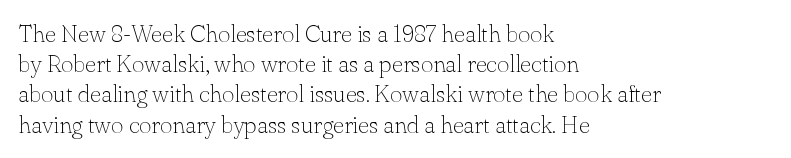
{"italic": "no", "bold": "no", "underline": "no", "align": "left", "line_spacing": "normal", "line_spacing_ratio": 1.26, "letter_spacing": "normal", "letter_spacing_em": 0.0, "glyph_px": 24}
